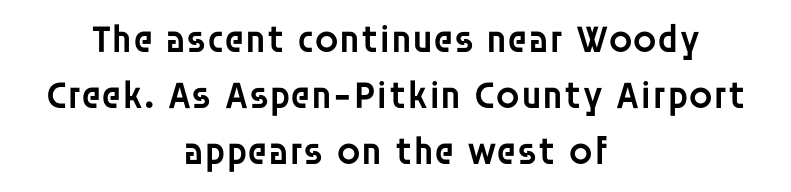
Each row of text sits above clean, open space. The space between consecutive lines is moderate. Check where the strokes stop: nothing finishes them off — pure sans. The setting favours the middle, as headings and verse often do. These words are printed semibold, heavier than regular yet not bold.
